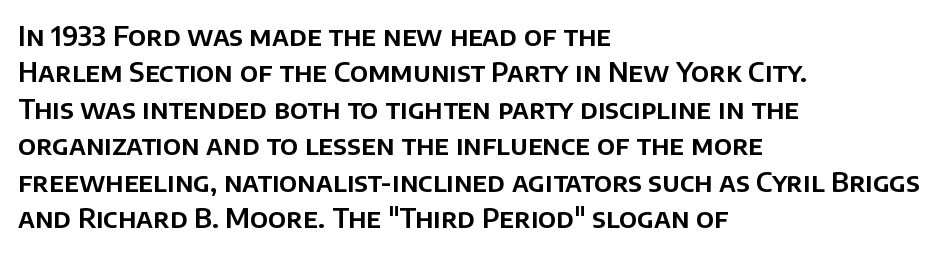
Q: Is the text italic (slanted)? A: No, it is upright.
Q: Is the text underlined? A: No.
Q: How is the paragraph aligned? A: Left-aligned.
Q: Is the spacing between letters normal or unusually wide? A: Normal.
Q: Is the spacing between lines tight, normal or loose? A: Normal.
